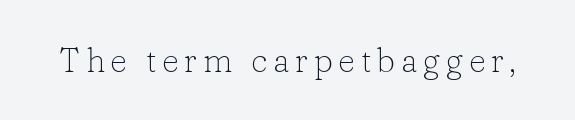
The image shows 33 px light serif type, upright; set not underlined; low stroke contrast and a medium x-height.
